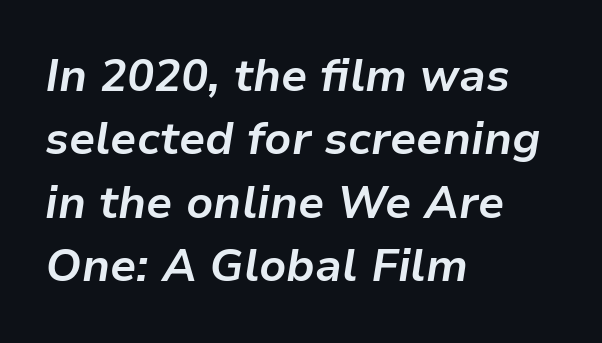
Underline: absent. Style check: oblique. Chunky letters — that's bold for sure. Does extra space separate the letters? No, they use regular spacing.
